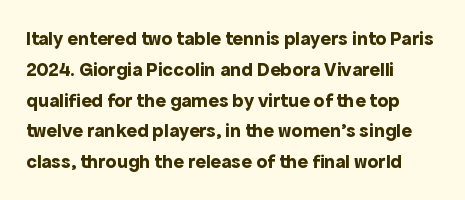
Q: Is the text bold? A: Yes.
Q: Is the text italic (slanted)? A: No, it is upright.
Q: Is the text underlined? A: No.
Q: How is the paragraph aligned? A: Left-aligned.
Q: Is the spacing between letters normal or unusually wide? A: Normal.
Q: Is the spacing between lines tight, normal or loose? A: Normal.
